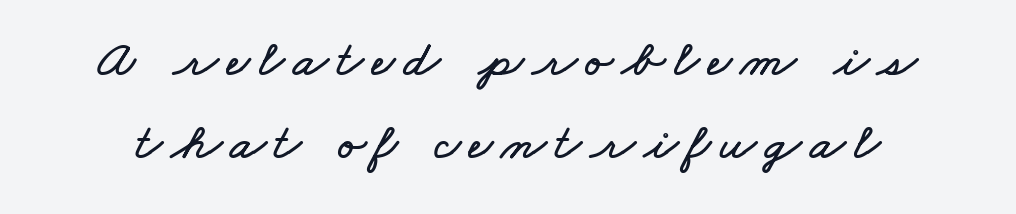
The image shows 52 px wide type; set normal line spacing (1.59x), not underlined; low stroke contrast and a small x-height.
